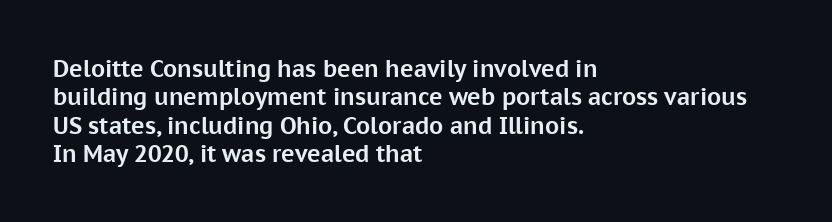
{"italic": "no", "bold": "yes", "underline": "no", "align": "left", "line_spacing_ratio": 1.23, "letter_spacing": "normal", "letter_spacing_em": 0.0, "glyph_px": 23}
